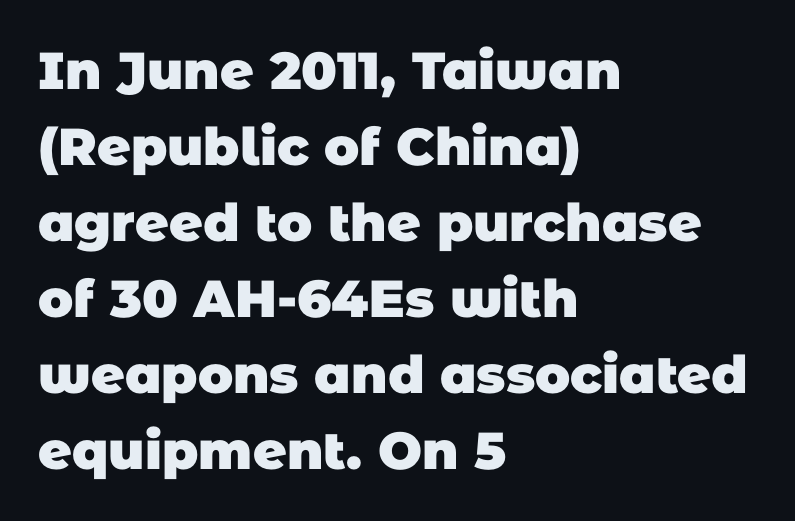
The image shows 52 px heavy sans-serif type; set left-aligned, normal line spacing (1.46x), normal letter spacing, not underlined; low stroke contrast and a large x-height.
